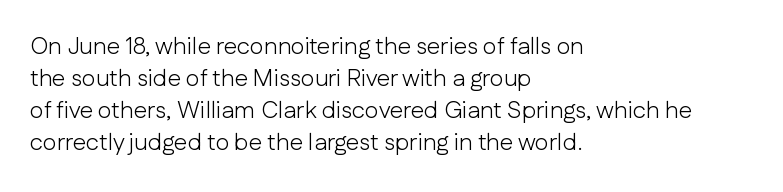
{"italic": "no", "bold": "no", "underline": "no", "align": "left", "line_spacing": "normal", "line_spacing_ratio": 1.34, "letter_spacing": "normal", "letter_spacing_em": 0.0, "glyph_px": 24}
